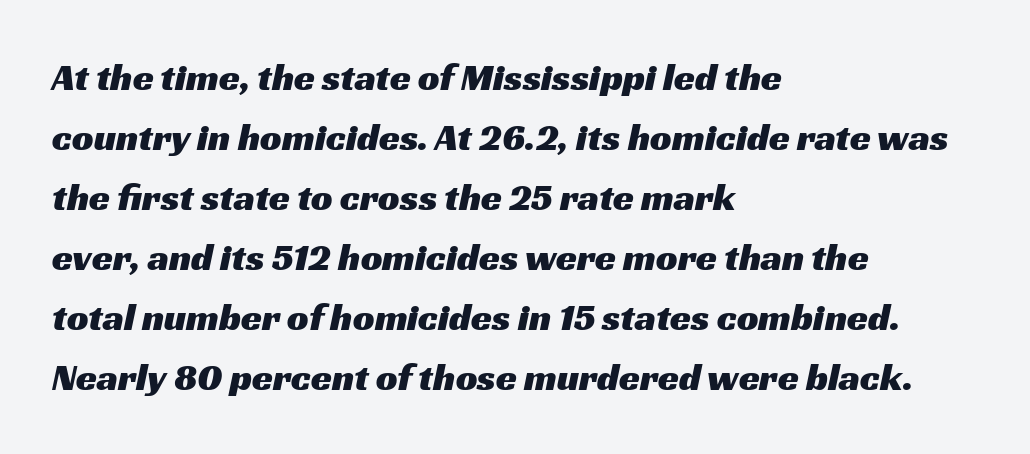
The image shows 38 px wide sans-serif type; set left-aligned, normal line spacing (1.58x), normal letter spacing, not underlined; medium stroke contrast and a medium x-height.
